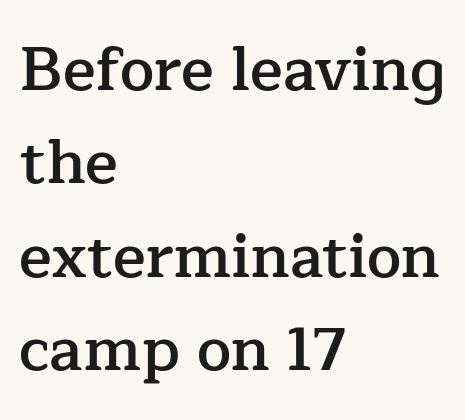
Q: Is the text bold? A: Semi-bold.
Q: Is the text italic (slanted)? A: No, it is upright.
Q: Is the typeface a serif or a sans-serif typeface? A: Serif.
Q: Is the text underlined? A: No.
Q: How is the paragraph aligned? A: Left-aligned.
Q: Is the spacing between letters normal or unusually wide? A: Normal.
Q: Is the spacing between lines tight, normal or loose? A: Normal.
Q: Width (condensed, normal, or wide)? A: Normal.
Q: Stroke contrast? A: Low.
Q: x-height? A: Medium.
Q: Monospaced? A: No.
